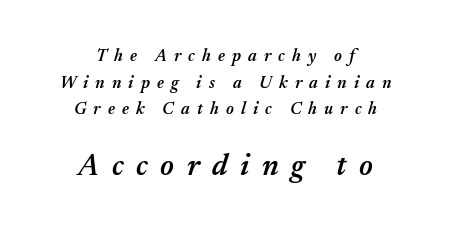
Q: Is the text bold? A: Semi-bold.
Q: Is the text italic (slanted)? A: Yes, it leans right by about 17 degrees.
Q: Is the text underlined? A: No.
Q: How is the paragraph aligned? A: Centered.
Q: Is the spacing between letters normal or unusually wide? A: Unusually wide.
Q: Is the spacing between lines tight, normal or loose? A: Normal.
Q: Which block of text is set in a larger size, the first (top) or the second (bottom)? A: The second (bottom) one.
Q: Width (condensed, normal, or wide)? A: Normal.
Q: Stroke contrast? A: Medium.
Q: x-height? A: Medium.
Q: Monospaced? A: No.
